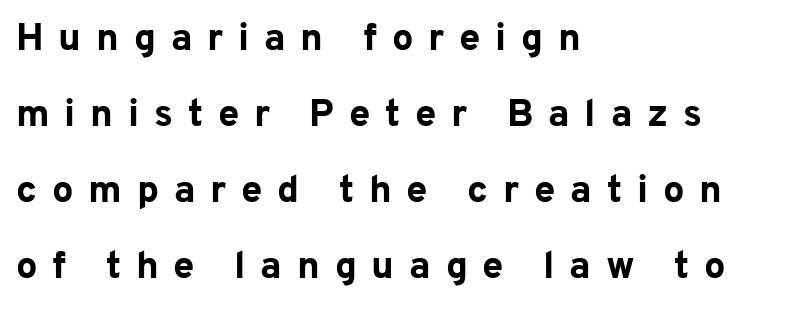
Q: Is the text bold? A: Yes.
Q: Is the text italic (slanted)? A: No, it is upright.
Q: Is the typeface a serif or a sans-serif typeface? A: Sans-serif.
Q: Is the text underlined? A: No.
Q: How is the paragraph aligned? A: Left-aligned.
Q: Is the spacing between letters normal or unusually wide? A: Unusually wide.
Q: Is the spacing between lines tight, normal or loose? A: Loose.
Q: Width (condensed, normal, or wide)? A: Normal.
Q: Stroke contrast? A: Low.
Q: x-height? A: Medium.
Q: Monospaced? A: No.
